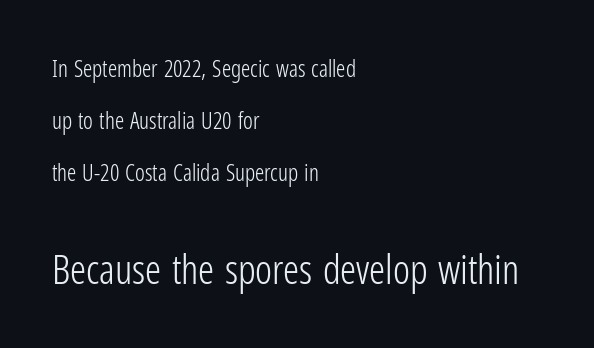
{"serif": "no", "italic": "no", "bold": "no", "weight": "light", "width": "condensed", "stroke_contrast": "low", "x_height": "medium", "monospaced": "no", "underline": "no", "align": "left", "line_spacing": "loose", "line_spacing_ratio": 2.27, "letter_spacing": "normal", "letter_spacing_em": 0.0, "larger_block": "second", "size_ratio": 1.74, "glyph_px": 40}
